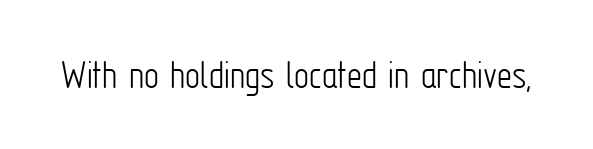
Vertical stems look standard width or narrower in stroke. Nope, no serifs anywhere on these letters. Default kerning and tracking; the words read as compact shapes. A typesetter would mark this as roman, not italic. The space directly below the letters is spotless.
